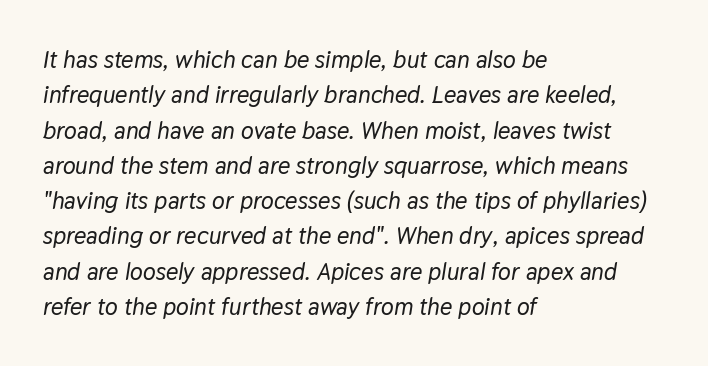
Q: Is the text italic (slanted)? A: Yes, it leans right by about 9 degrees.
Q: Is the text underlined? A: No.
Q: How is the paragraph aligned? A: Left-aligned.
Q: Is the spacing between letters normal or unusually wide? A: Normal.
Q: Is the spacing between lines tight, normal or loose? A: Normal.
